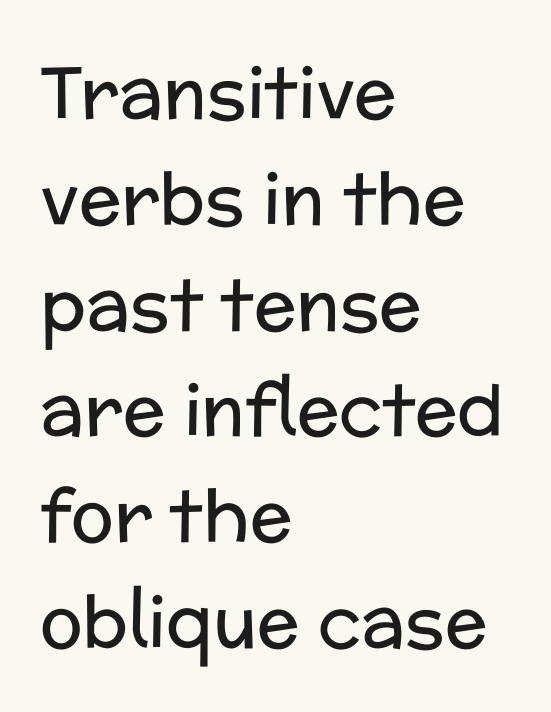
Q: Is the text bold? A: No.
Q: Is the text italic (slanted)? A: No, it is upright.
Q: Is the typeface a serif or a sans-serif typeface? A: Sans-serif.
Q: Is the text underlined? A: No.
Q: How is the paragraph aligned? A: Left-aligned.
Q: Is the spacing between letters normal or unusually wide? A: Normal.
Q: Is the spacing between lines tight, normal or loose? A: Normal.
Q: Width (condensed, normal, or wide)? A: Normal.
Q: Stroke contrast? A: Low.
Q: x-height? A: Medium.
Q: Monospaced? A: No.
